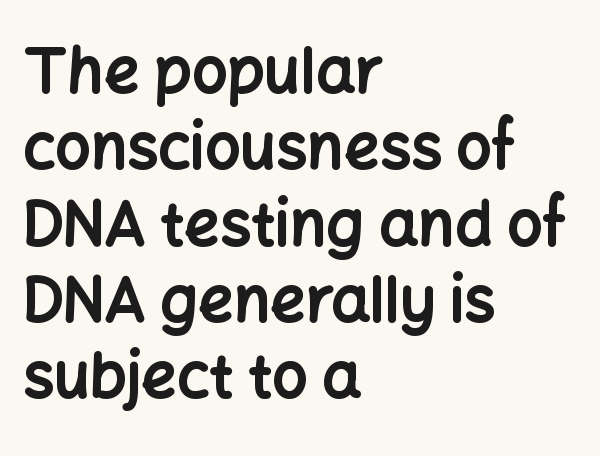
These lines are rendered in a variable-pitch font. Glance below the letters and you will spot only blank space. Is the block centered? No — it sits flush against the left margin. Summary of weight: heavy, a full bold.
